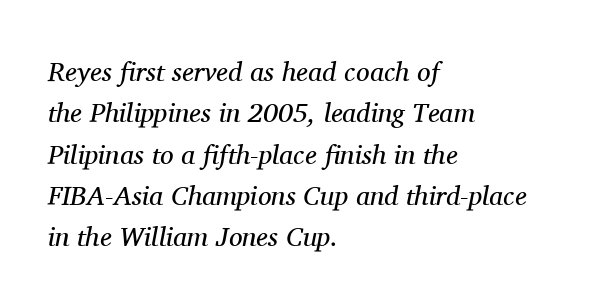
Whoever set this chose a conventional vertical rhythm. If you drew a ruler down the left edge, every line would touch it. Words float on clear page, feet unadorned. Quick note: italic. Observe the ordinary spacing: letters are neighbours, not strangers. Compared with a typical body face, this is equally light or lighter still.
